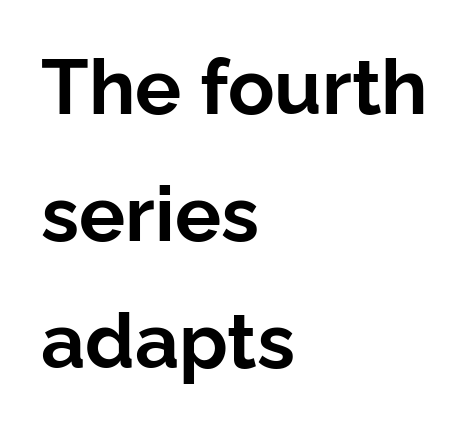
{"serif": "no", "italic": "no", "bold": "yes", "weight": "bold", "width": "normal", "stroke_contrast": "low", "x_height": "medium", "monospaced": "no", "underline": "no", "align": "left", "line_spacing": "normal", "line_spacing_ratio": 1.65, "letter_spacing": "normal", "letter_spacing_em": 0.0, "glyph_px": 77}
